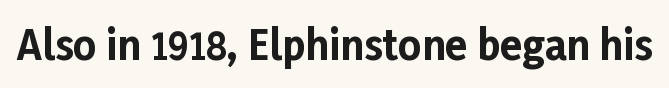
The type is set solid horizontally, with unmodified tracking. Descenders are the only things crossing below the line. Every letter is thick-stroked: bold, no question. Each letter keeps its own natural width here, so spacing adapts to shape.
